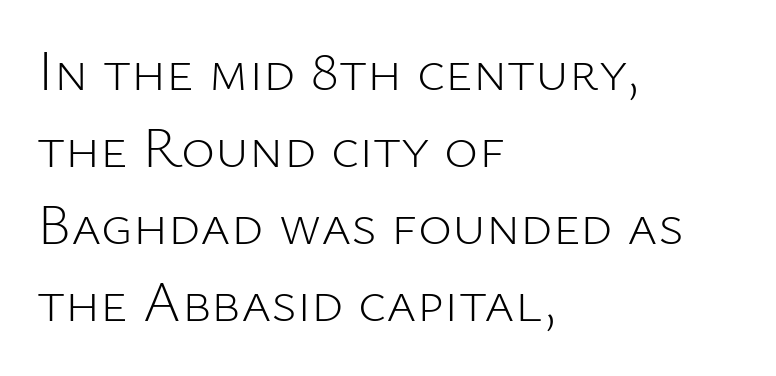
{"serif": "no", "italic": "no", "bold": "no", "weight": "light", "width": "normal", "stroke_contrast": "low", "x_height": "medium", "monospaced": "no", "underline": "no", "align": "left", "line_spacing": "normal", "line_spacing_ratio": 1.33, "letter_spacing": "normal", "letter_spacing_em": 0.0, "glyph_px": 58}
